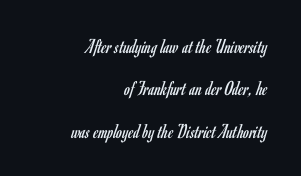
{"bold": "no", "underline": "no", "align": "right", "line_spacing": "loose", "line_spacing_ratio": 2.02, "letter_spacing": "normal", "letter_spacing_em": 0.0, "glyph_px": 21}
